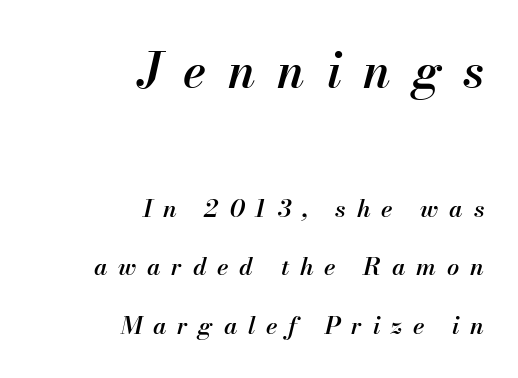
Type without underlining. A typesetter would call this proportional, since set widths differ per character. The paragraph shown leans on its right margin. Size hierarchy here favors the leading block over the trailing one. Words appear elongated and porous because spacing is wide. Semibold letterforms, between regular and bold.
